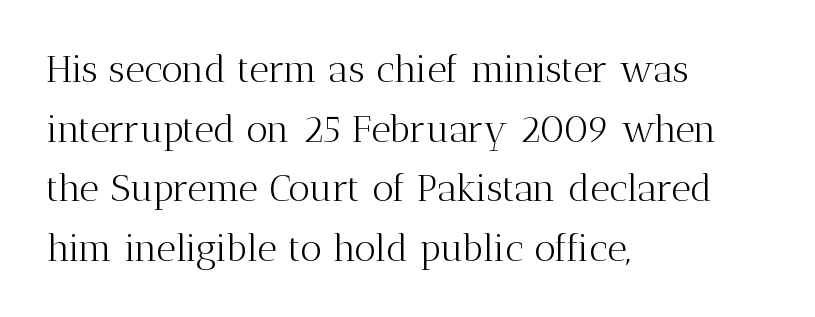
The image shows 38 px light serif type, upright; set left-aligned, normal line spacing (1.57x), normal letter spacing, not underlined; medium stroke contrast and a medium x-height.
